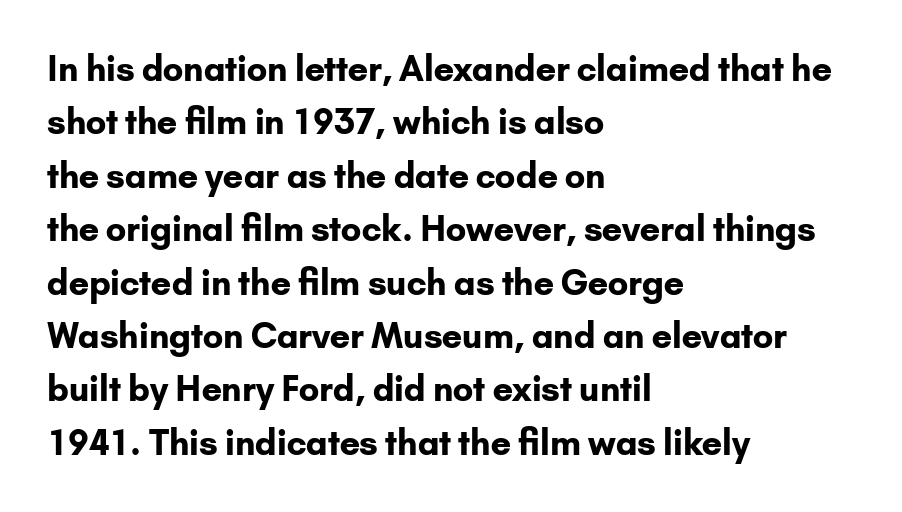
The image shows 34 px bold sans-serif type, upright; set left-aligned, normal line spacing (1.57x), normal letter spacing, not underlined; low stroke contrast and a small x-height.
